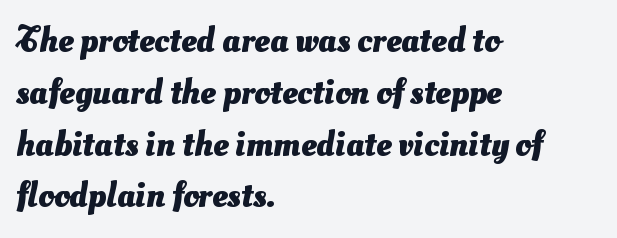
The image shows 35 px heavy sans-serif type; set left-aligned, normal line spacing (1.48x), normal letter spacing, not underlined; medium stroke contrast and a small x-height.
